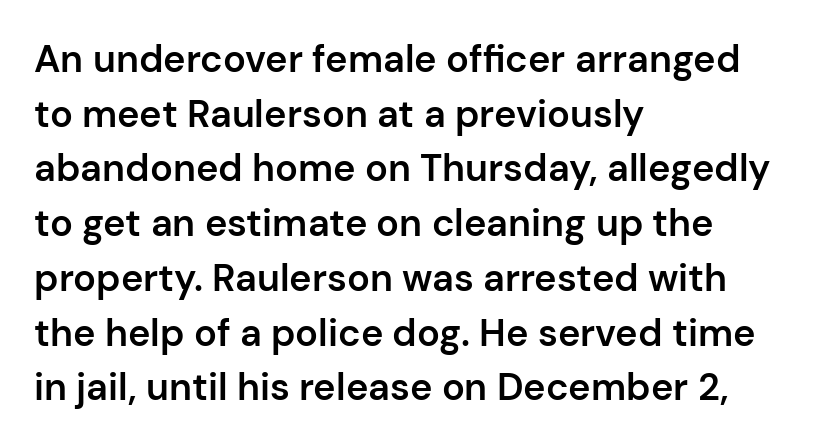
{"serif": "no", "italic": "no", "bold": "semi", "weight": "semibold", "width": "normal", "stroke_contrast": "low", "x_height": "medium", "monospaced": "no", "underline": "no", "align": "left", "line_spacing": "normal", "line_spacing_ratio": 1.44, "letter_spacing": "normal", "letter_spacing_em": 0.0, "glyph_px": 38}
